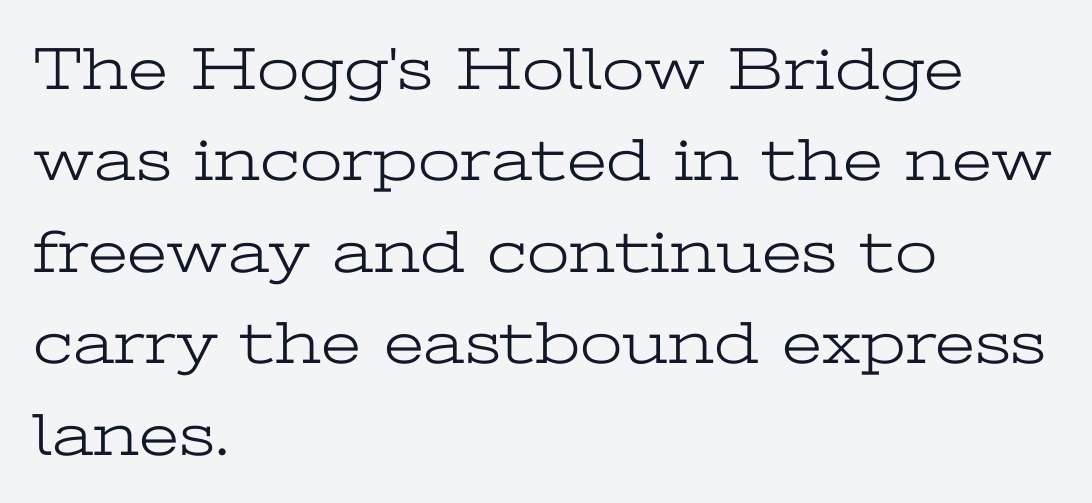
{"serif": "yes", "italic": "no", "bold": "no", "weight": "light", "width": "wide", "stroke_contrast": "low", "x_height": "medium", "monospaced": "no", "underline": "no", "align": "left", "line_spacing": "normal", "line_spacing_ratio": 1.5, "letter_spacing": "normal", "letter_spacing_em": 0.0, "glyph_px": 61}
